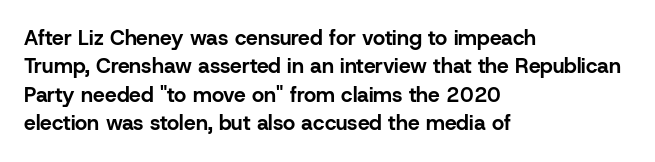
Q: Is the text bold? A: Yes.
Q: Is the text italic (slanted)? A: No, it is upright.
Q: Is the text underlined? A: No.
Q: How is the paragraph aligned? A: Left-aligned.
Q: Is the spacing between letters normal or unusually wide? A: Normal.
Q: Is the spacing between lines tight, normal or loose? A: Normal.
